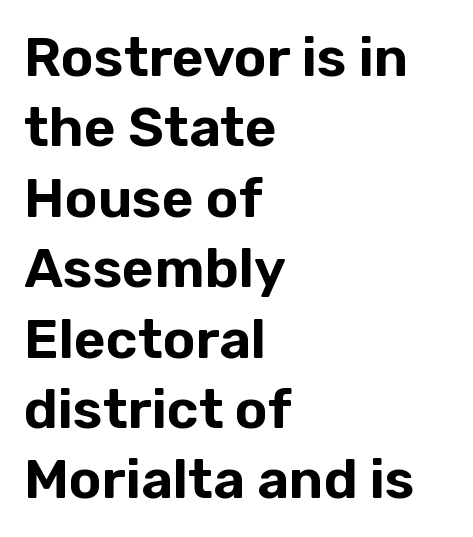
The image shows 55 px sans-serif type, upright; set left-aligned, normal line spacing (1.28x), normal letter spacing, not underlined; low stroke contrast and a medium x-height.
